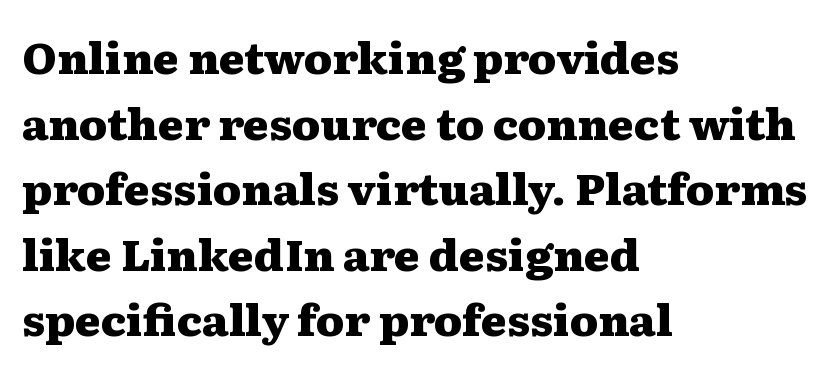
The image shows 44 px heavy, wide serif type, upright; set left-aligned, normal line spacing (1.49x), normal letter spacing, not underlined; medium stroke contrast and a medium x-height.
